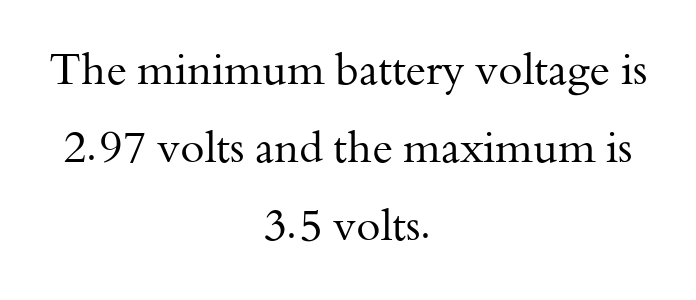
The passage shown is not bold in any degree. Letters rest on an invisible, unmarked baseline. Does the lettering tilt? It doesn't — this is upright. Proportional: the letters do not fall into vertical columns. This sample uses a serif face. The lines in this sample share a center point and differ in where they start and stop.
